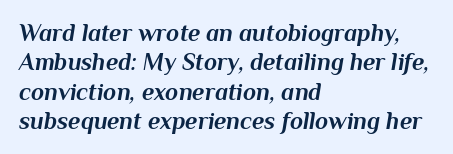
{"italic": "yes", "lean": "right", "slant_degrees": 10, "bold": "yes", "underline": "no", "align": "left", "line_spacing_ratio": 1.22, "letter_spacing": "normal", "letter_spacing_em": 0.0, "glyph_px": 24}
